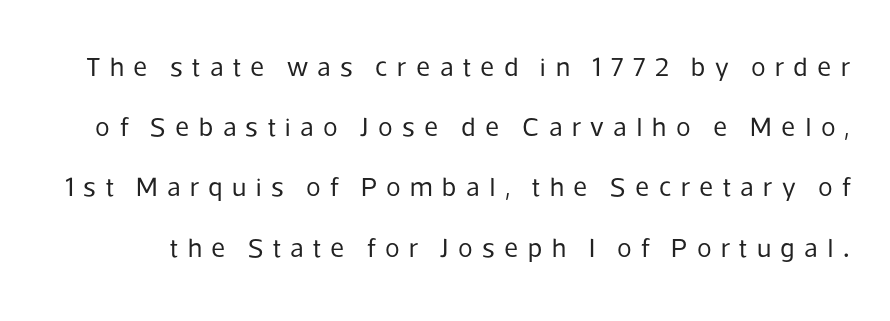
{"italic": "no", "bold": "no", "underline": "no", "line_spacing": "loose", "line_spacing_ratio": 2.23, "letter_spacing": "wide", "letter_spacing_em": 0.35, "glyph_px": 27}
